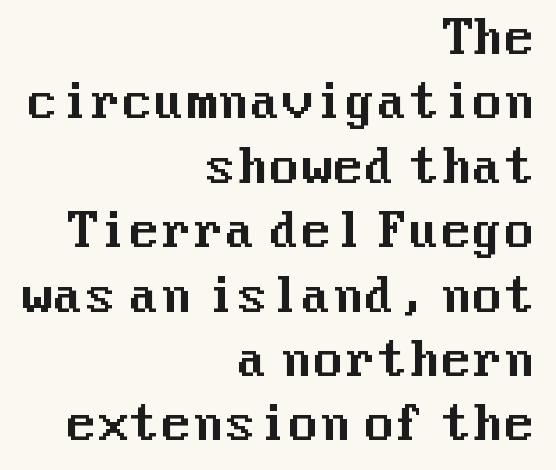
Q: Is the text italic (slanted)? A: No, it is upright.
Q: Is the typeface a serif or a sans-serif typeface? A: Sans-serif.
Q: Is the text underlined? A: No.
Q: How is the paragraph aligned? A: Right-aligned.
Q: Is the spacing between letters normal or unusually wide? A: Normal.
Q: Is the spacing between lines tight, normal or loose? A: Normal.
Q: Width (condensed, normal, or wide)? A: Normal.
Q: Stroke contrast? A: Medium.
Q: x-height? A: Medium.
